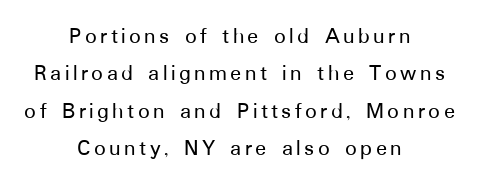
The letters stand straight up with perfectly vertical stems. The lines sit at an ordinary, default distance from one another. A student would call this center alignment; a typographer would say set centered. Type without underlining.
